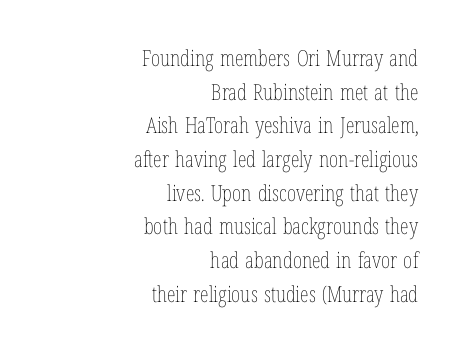
Q: Is the text bold? A: No.
Q: Is the text italic (slanted)? A: No, it is upright.
Q: Is the text underlined? A: No.
Q: How is the paragraph aligned? A: Right-aligned.
Q: Is the spacing between letters normal or unusually wide? A: Normal.
Q: Is the spacing between lines tight, normal or loose? A: Normal.
